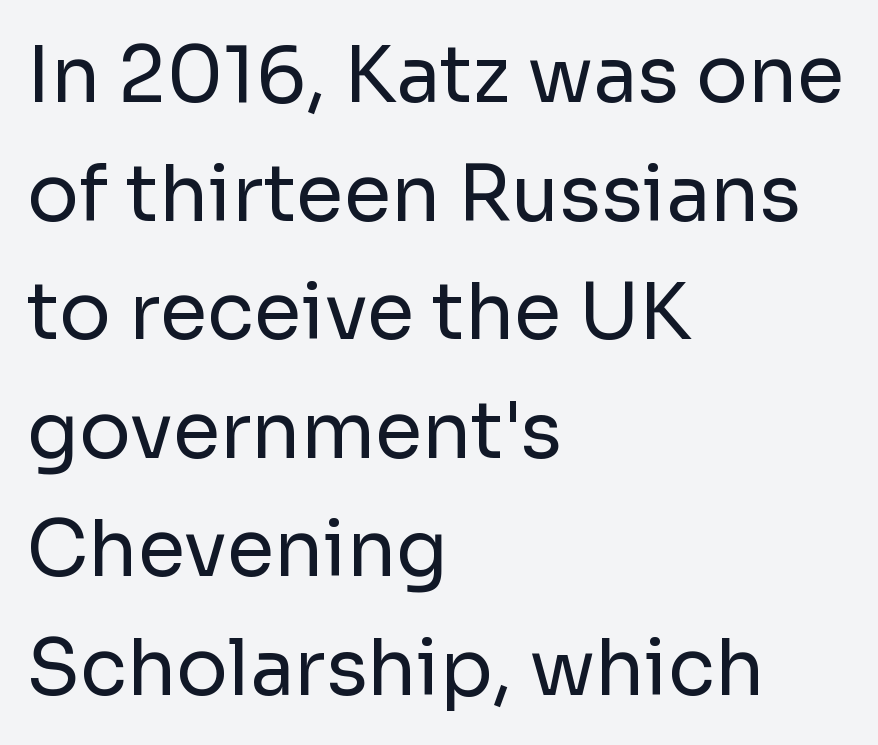
{"serif": "no", "italic": "no", "bold": "no", "weight": "regular", "width": "normal", "stroke_contrast": "low", "x_height": "medium", "monospaced": "no", "underline": "no", "align": "left", "line_spacing": "normal", "line_spacing_ratio": 1.54, "letter_spacing": "normal", "letter_spacing_em": 0.0, "glyph_px": 77}
